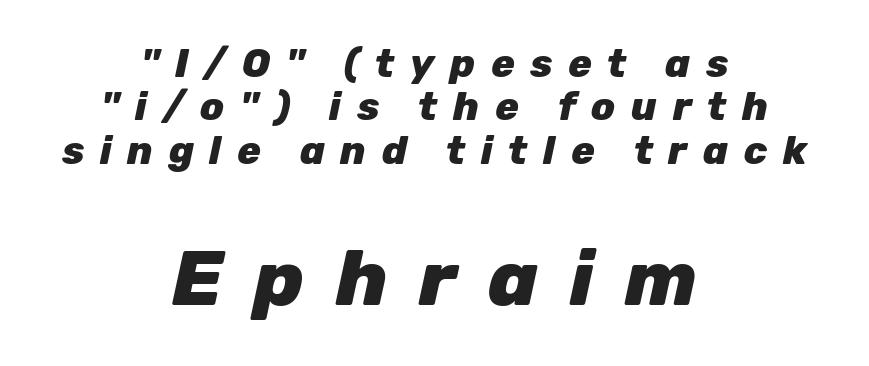
{"italic": "yes", "lean": "right", "slant_degrees": 12, "bold": "yes", "weight": "heavy", "width": "normal", "stroke_contrast": "low", "x_height": "medium", "monospaced": "no", "underline": "no", "align": "center", "line_spacing": "tight", "line_spacing_ratio": 1.11, "letter_spacing": "wide", "letter_spacing_em": 0.4, "larger_block": "second", "size_ratio": 2.0, "glyph_px": 78}
